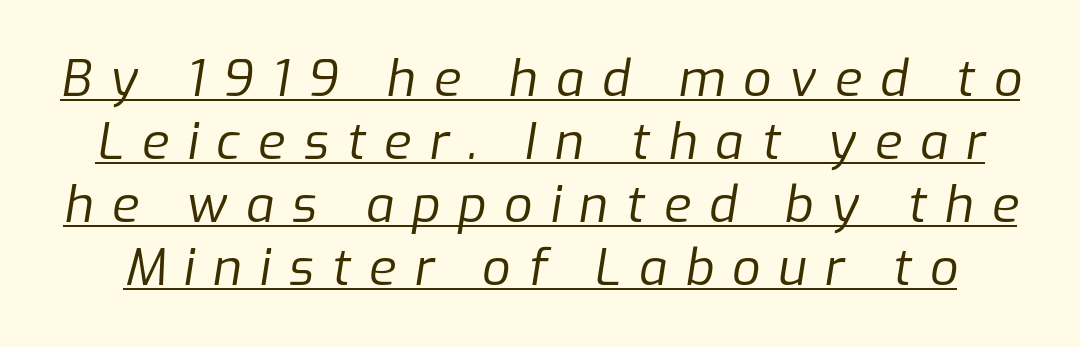
The image shows 50 px regular-weight type, italic (leaning right); set normal line spacing (1.26x), unusually wide letter spacing (+0.36 em), underlined; low stroke contrast and a medium x-height.
